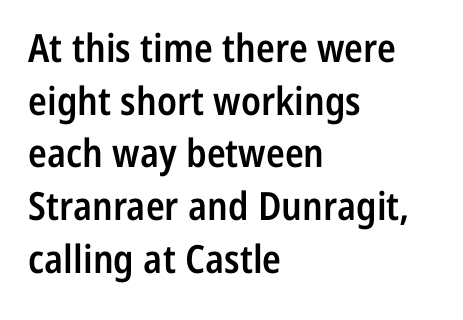
Caption: multi-line text, flush left, ragged right. Here the designer chose a conventional face with non-uniform glyph widths. Nobody drew a line under any word here. Students, observe: this is what conventionally led text looks like. Grotesque or geometric, the face here clearly has no serifs.
